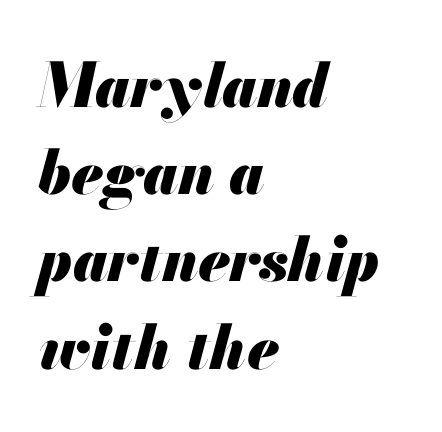
Notice how descenders clear the ascenders below comfortably — that's standard leading. Looks like regular typesetting: each glyph gets only the width it needs. How heavy is the stroke? Heavy — this is a bold. Plain, unruled lines of type. Between one letter and the next there's only the usual sliver of space.
